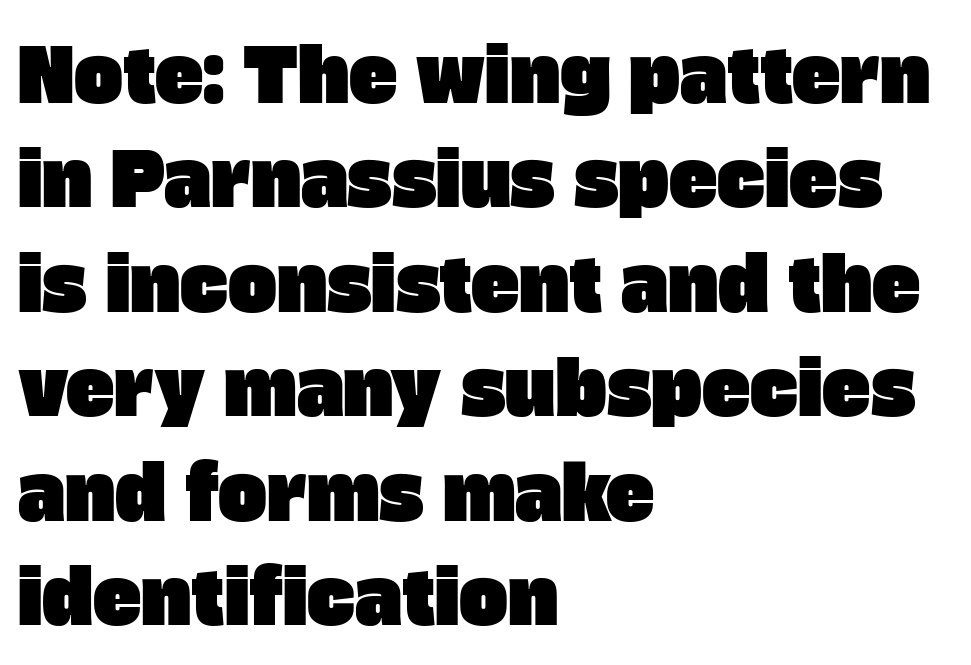
The image shows 73 px sans-serif type; set left-aligned, normal line spacing (1.43x), normal letter spacing, not underlined; low stroke contrast and a large x-height.
